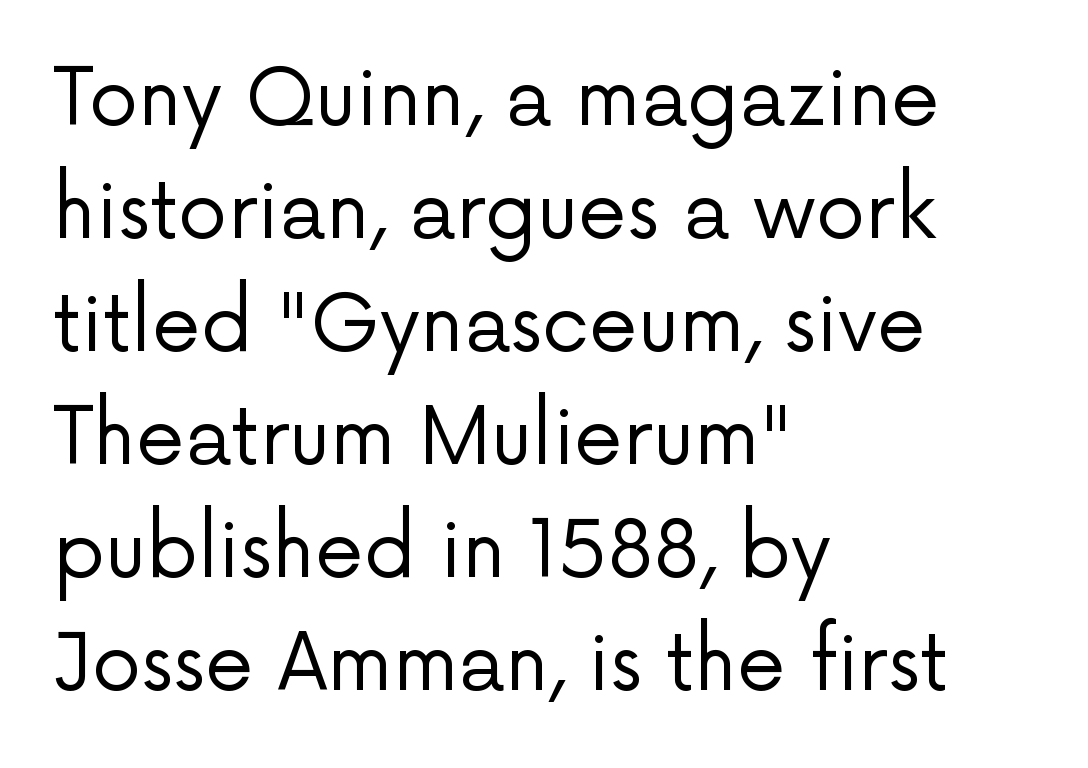
The image shows 78 px regular-weight sans-serif type, upright; set left-aligned, normal line spacing (1.45x), normal letter spacing, not underlined; low stroke contrast and a medium x-height.
